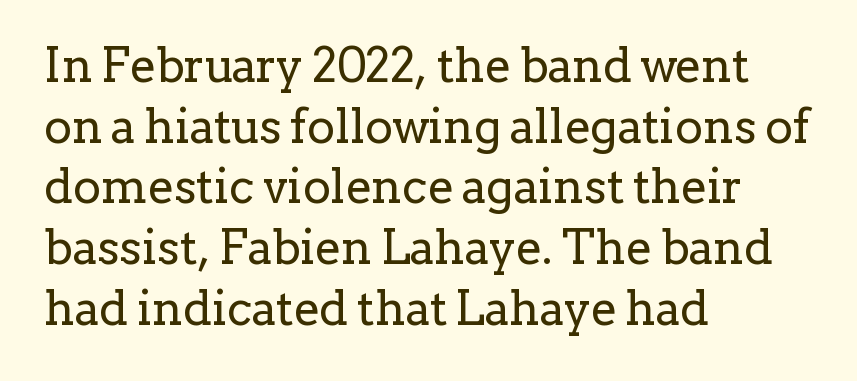
{"serif": "yes", "italic": "no", "bold": "no", "weight": "regular", "width": "normal", "stroke_contrast": "low", "x_height": "medium", "monospaced": "no", "underline": "no", "align": "left", "line_spacing": "normal", "line_spacing_ratio": 1.29, "letter_spacing": "normal", "letter_spacing_em": 0.0, "glyph_px": 47}
